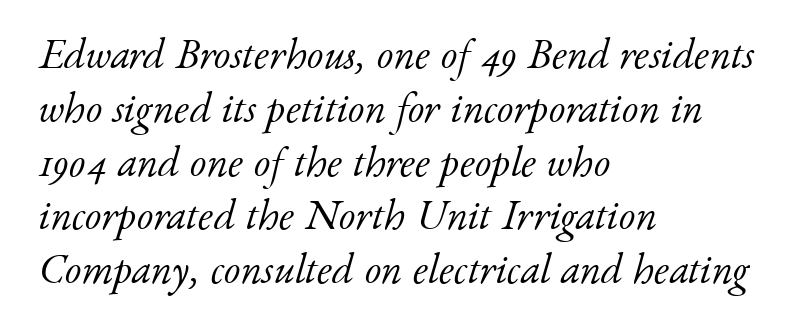
The image shows 42 px light serif type, italic (leaning right); set left-aligned, normal line spacing (1.28x), normal letter spacing, not underlined; low stroke contrast and a small x-height.
